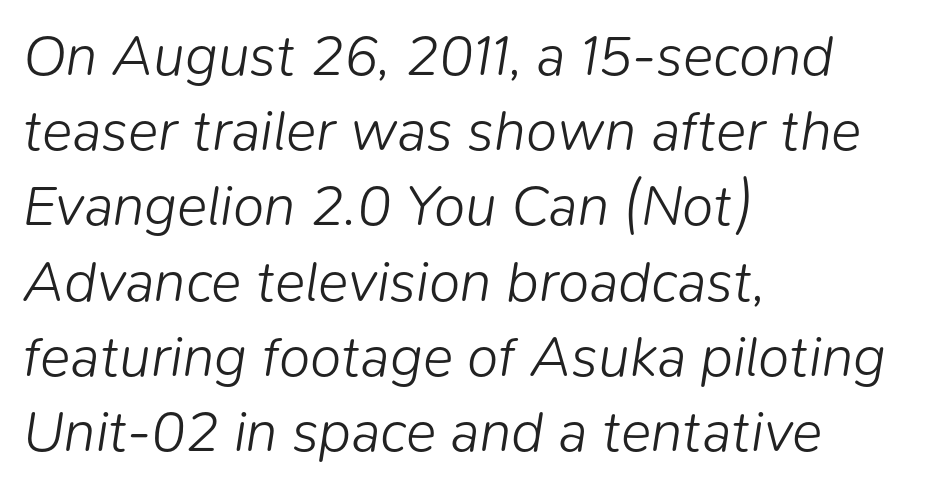
The image shows 57 px light type, italic (leaning right); set left-aligned, normal line spacing (1.32x), normal letter spacing, not underlined; low stroke contrast and a medium x-height.
